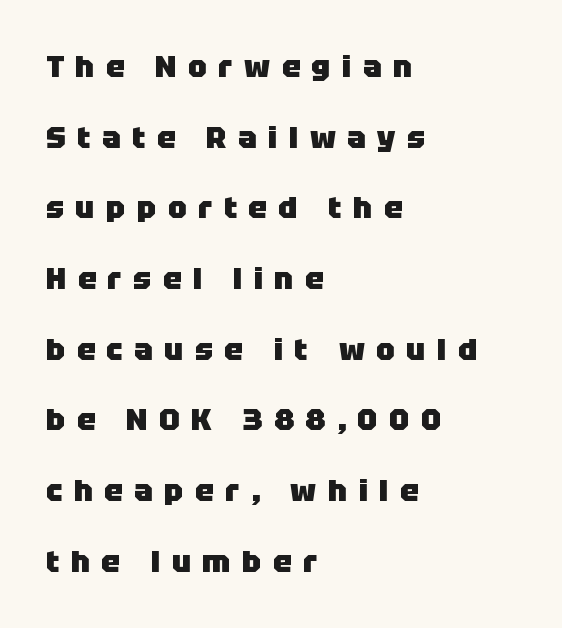
{"serif": "no", "italic": "no", "bold": "yes", "weight": "heavy", "width": "normal", "stroke_contrast": "low", "x_height": "large", "monospaced": "no", "underline": "no", "align": "left", "line_spacing": "loose", "line_spacing_ratio": 2.28, "letter_spacing": "wide", "letter_spacing_em": 0.37, "glyph_px": 31}
